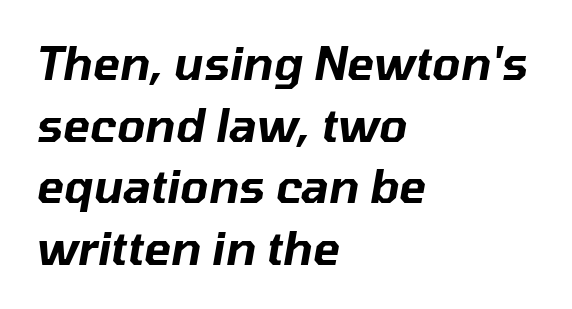
Q: Is the text italic (slanted)? A: Yes, it leans right by about 10 degrees.
Q: Is the text underlined? A: No.
Q: How is the paragraph aligned? A: Left-aligned.
Q: Is the spacing between letters normal or unusually wide? A: Normal.
Q: Is the spacing between lines tight, normal or loose? A: Normal.
Q: Width (condensed, normal, or wide)? A: Normal.
Q: Stroke contrast? A: Low.
Q: x-height? A: Medium.
Q: Monospaced? A: No.
